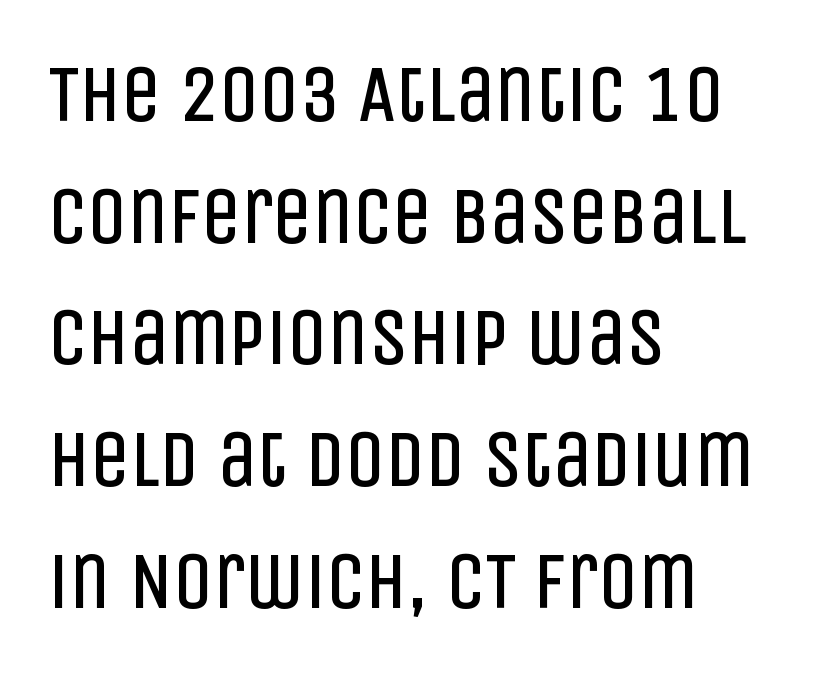
The image shows 79 px regular-weight, condensed sans-serif type, upright; set left-aligned, normal line spacing (1.54x), normal letter spacing, not underlined; low stroke contrast and a large x-height.
